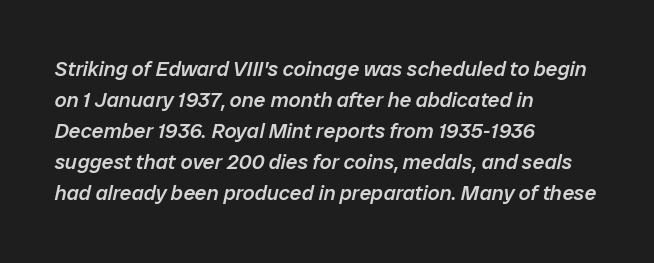
The passage shown has conventional tracking throughout. Slanted lettering throughout. Is the block centered? No — it sits flush against the left margin. The letters are semibold — heavier than regular but short of a full bold. Quick note: underline off.
